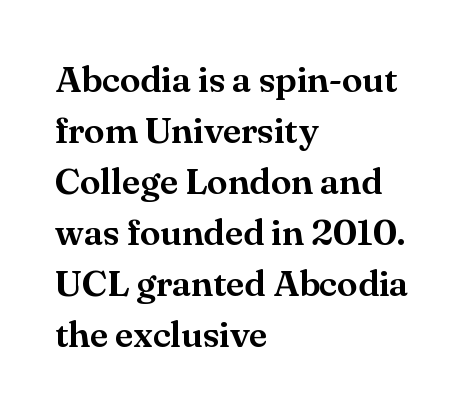
{"serif": "yes", "italic": "no", "width": "normal", "stroke_contrast": "medium", "x_height": "small", "monospaced": "no", "underline": "no", "align": "left", "line_spacing": "normal", "line_spacing_ratio": 1.38, "letter_spacing": "normal", "letter_spacing_em": 0.0, "glyph_px": 37}
